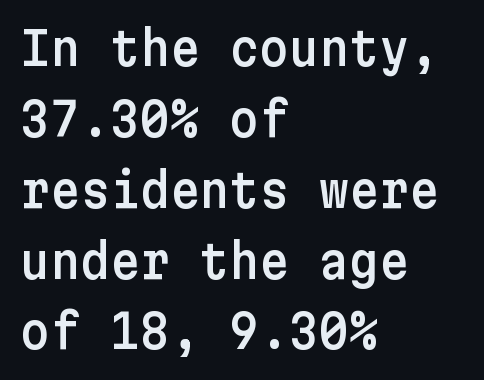
{"serif": "no", "italic": "no", "width": "normal", "stroke_contrast": "low", "x_height": "medium", "underline": "no", "align": "left", "line_spacing": "normal", "line_spacing_ratio": 1.54, "letter_spacing": "normal", "letter_spacing_em": 0.0, "glyph_px": 46}
